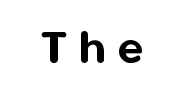
The image shows 51 px sans-serif type, upright; set unusually wide letter spacing (+0.25 em), not underlined; medium stroke contrast and a medium x-height.
